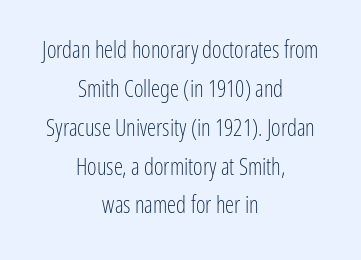
A typesetter would call this zero additional tracking. Descenders hang freely into open space. Weight: in the light-to-regular range. The type sits square on the baseline with zero lean. Evenly set lines give the paragraph a standard silhouette. These lines are centered, leaving both edges ragged.
